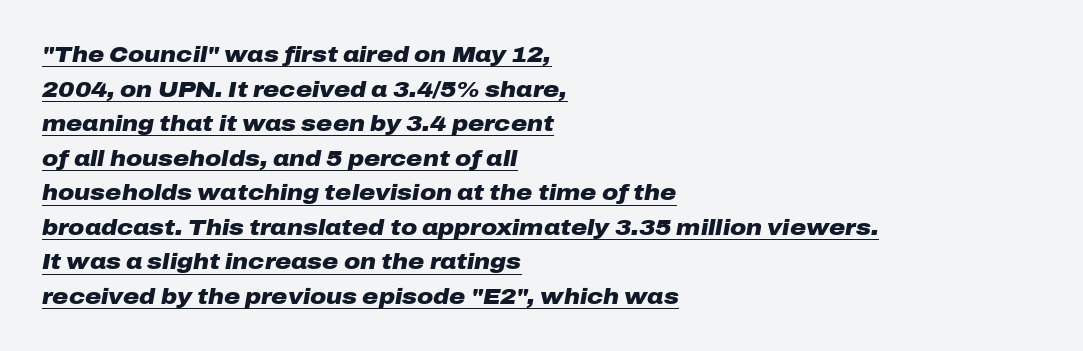
{"italic": "yes", "lean": "right", "slant_degrees": 10, "bold": "yes", "underline": "yes", "align": "left", "line_spacing": "normal", "line_spacing_ratio": 1.57, "letter_spacing": "normal", "letter_spacing_em": 0.0, "glyph_px": 22}
